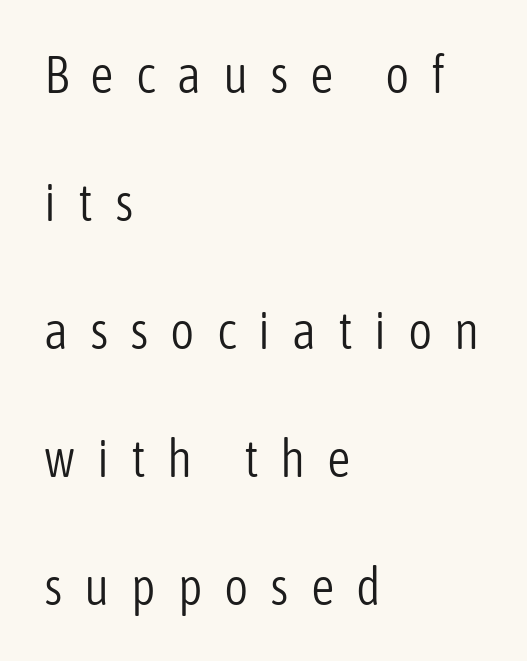
Spacing verdict: proportional, widths tailored to each character. The rag falls on the right side of this text block. The passage shown is not bold in any degree. The letters are spread apart with noticeably loose tracking.
